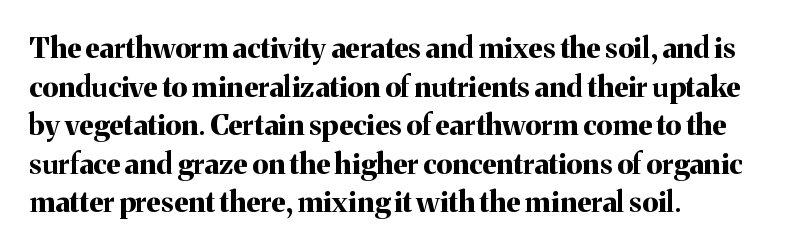
{"serif": "yes", "italic": "no", "bold": "yes", "weight": "bold", "width": "normal", "stroke_contrast": "medium", "x_height": "medium", "monospaced": "no", "underline": "no", "align": "left", "line_spacing": "normal", "line_spacing_ratio": 1.33, "letter_spacing": "normal", "letter_spacing_em": 0.0, "glyph_px": 29}
